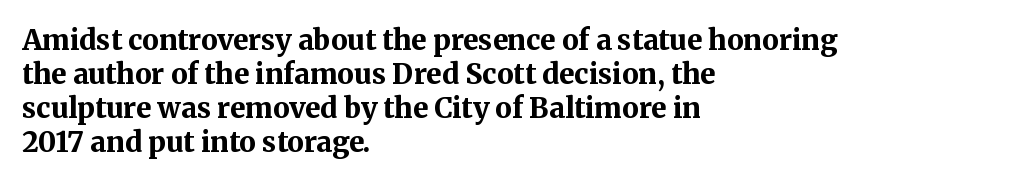
{"serif": "yes", "italic": "no", "bold": "yes", "weight": "bold", "width": "normal", "stroke_contrast": "medium", "x_height": "medium", "monospaced": "no", "underline": "no", "align": "left", "line_spacing_ratio": 1.22, "letter_spacing": "normal", "letter_spacing_em": 0.0, "glyph_px": 28}
